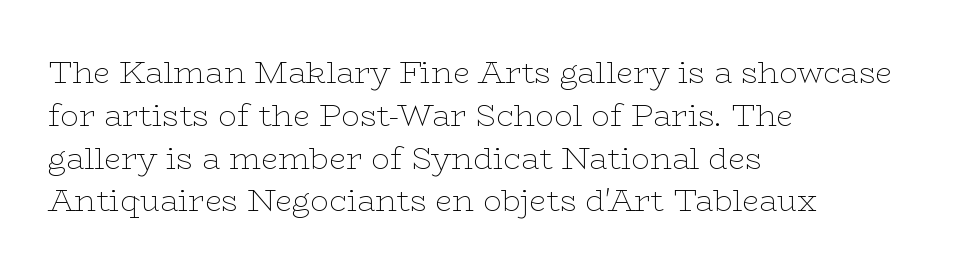
The image shows 31 px thin, wide serif type, upright; set left-aligned, normal line spacing (1.38x), normal letter spacing, not underlined; low stroke contrast and a medium x-height.
